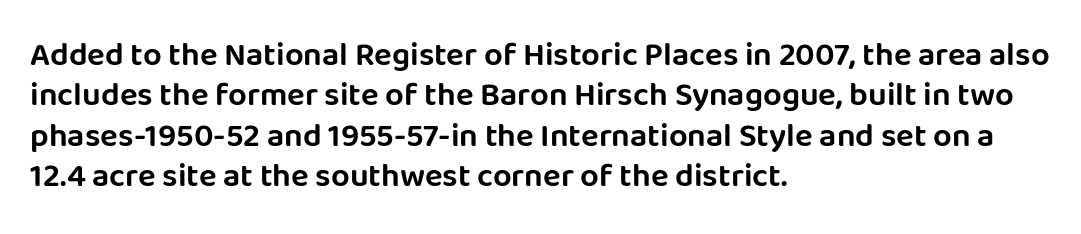
{"serif": "no", "italic": "no", "width": "normal", "stroke_contrast": "low", "x_height": "large", "monospaced": "no", "underline": "no", "align": "left", "line_spacing_ratio": 1.22, "letter_spacing": "normal", "letter_spacing_em": 0.0, "glyph_px": 33}
